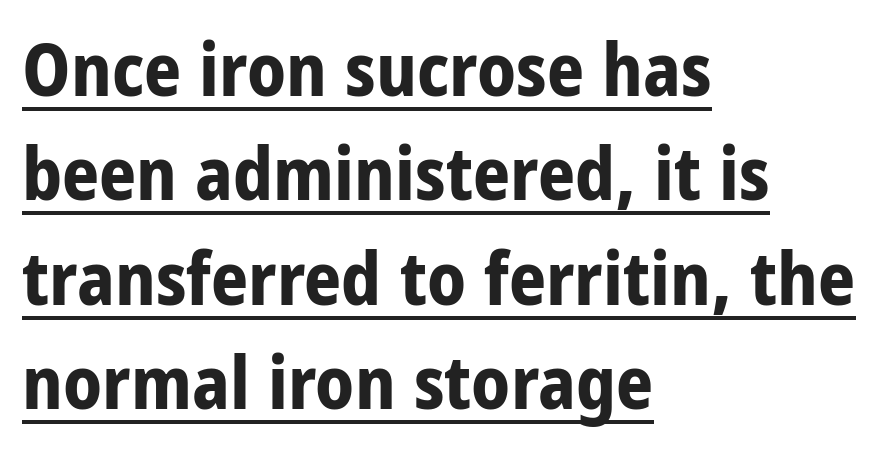
The image shows 73 px bold, condensed sans-serif type, upright; set left-aligned, normal line spacing (1.43x), normal letter spacing, underlined; low stroke contrast and a large x-height.
